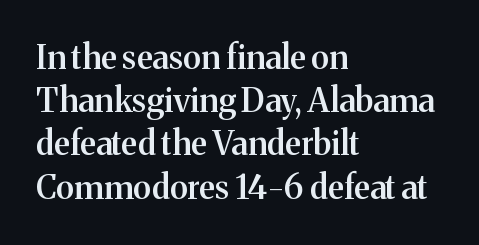
Q: Is the text bold? A: Semi-bold.
Q: Is the text italic (slanted)? A: No, it is upright.
Q: Is the typeface a serif or a sans-serif typeface? A: Serif.
Q: Is the text underlined? A: No.
Q: How is the paragraph aligned? A: Left-aligned.
Q: Is the spacing between letters normal or unusually wide? A: Normal.
Q: Is the spacing between lines tight, normal or loose? A: Normal.
Q: Width (condensed, normal, or wide)? A: Normal.
Q: Stroke contrast? A: Medium.
Q: x-height? A: Medium.
Q: Monospaced? A: No.
